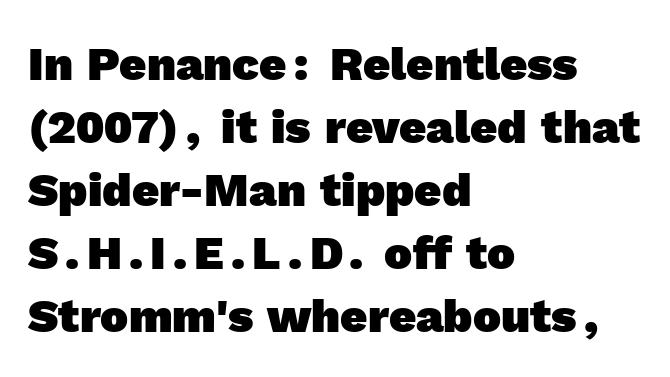
These lines carry a lot of weight — the face is fully bold. Vertical spacing — default. No word sits above an underline. What stands out about the letter spacing? Nothing — it is the standard amount. You could not count columns in this text — the font is proportionally spaced. The setting favours the left margin, as ordinary paragraphs usually do.
